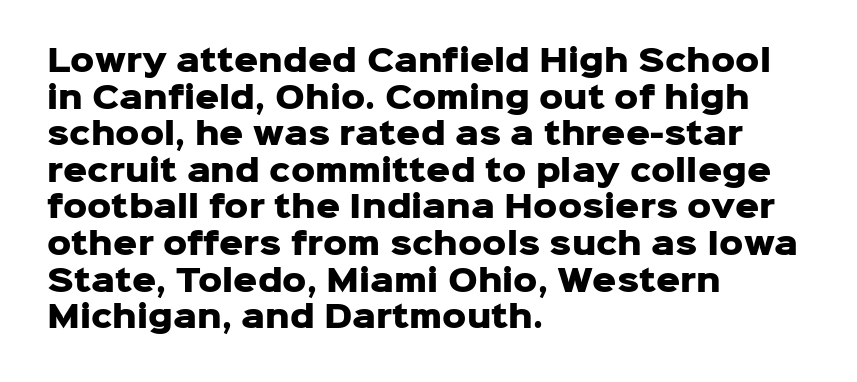
The image shows 30 px heavy sans-serif type, upright; set left-aligned, line spacing 1.22x, normal letter spacing, not underlined; low stroke contrast and a medium x-height.
